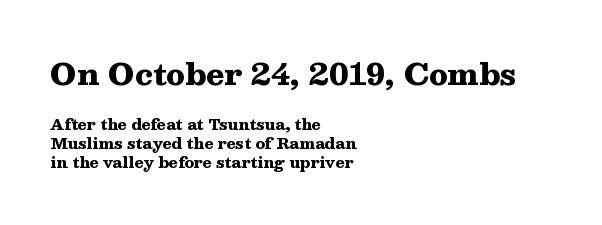
{"serif": "yes", "italic": "no", "bold": "yes", "weight": "heavy", "width": "wide", "stroke_contrast": "medium", "x_height": "medium", "monospaced": "no", "underline": "no", "align": "left", "line_spacing": "normal", "line_spacing_ratio": 1.27, "letter_spacing": "normal", "letter_spacing_em": 0.0, "larger_block": "first", "size_ratio": 2.0, "glyph_px": 30}
